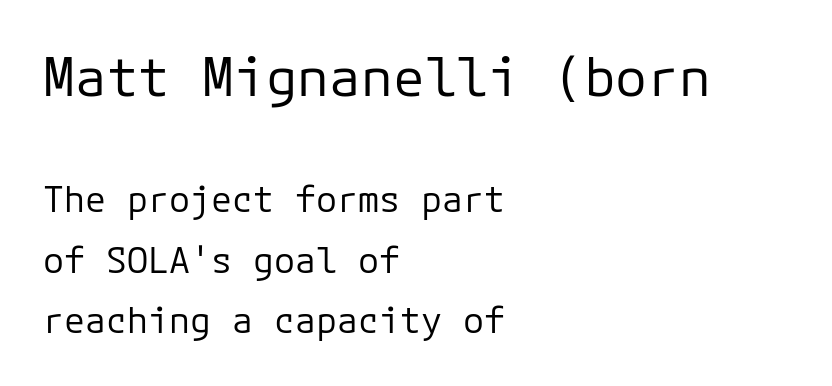
The block sitting higher on the canvas is the one with enlarged characters. In CSS terms this would be text-align: left. The face used here is monospaced, like something from a code editor. The lettering holds an erect, upright posture throughout. Honestly, there is no underline to notice here at all. You could call the tracking neutral — neither tight nor loose.
